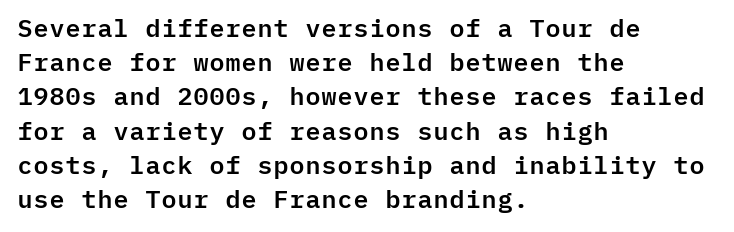
The lettering holds an erect, upright posture throughout. Nobody drew a line under any word here. This rendering uses left alignment, leaving the right contour irregular. Each new line begins a customary step beneath the previous one. Students, note that the glyphs here touch the page at normal intervals.
